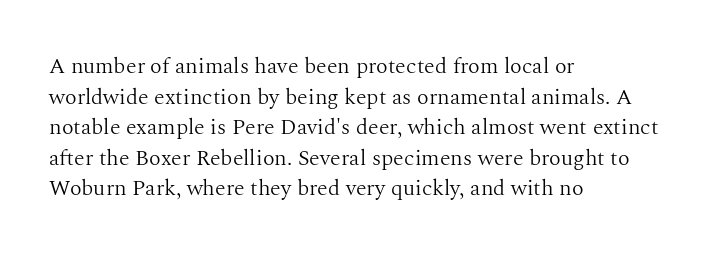
{"italic": "no", "bold": "no", "underline": "no", "align": "left", "line_spacing": "normal", "line_spacing_ratio": 1.39, "letter_spacing": "normal", "letter_spacing_em": 0.0, "glyph_px": 22}
